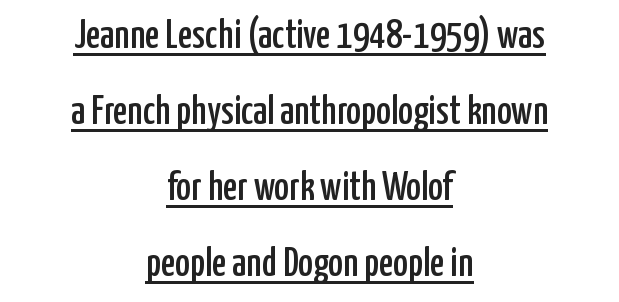
Q: Is the text italic (slanted)? A: No, it is upright.
Q: Is the typeface a serif or a sans-serif typeface? A: Sans-serif.
Q: Is the text underlined? A: Yes.
Q: How is the paragraph aligned? A: Centered.
Q: Is the spacing between letters normal or unusually wide? A: Normal.
Q: Is the spacing between lines tight, normal or loose? A: Loose.
Q: Width (condensed, normal, or wide)? A: Condensed.
Q: Stroke contrast? A: Low.
Q: x-height? A: Medium.
Q: Monospaced? A: No.
